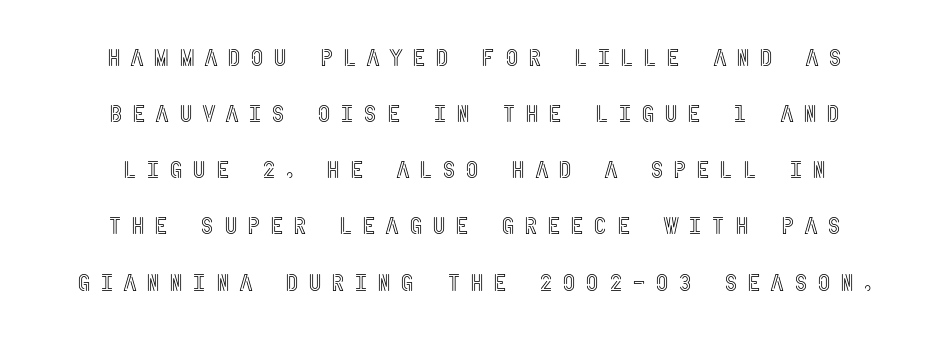
{"italic": "no", "underline": "no", "align": "center", "line_spacing": "loose", "line_spacing_ratio": 2.34, "letter_spacing": "wide", "letter_spacing_em": 0.38, "glyph_px": 24}
